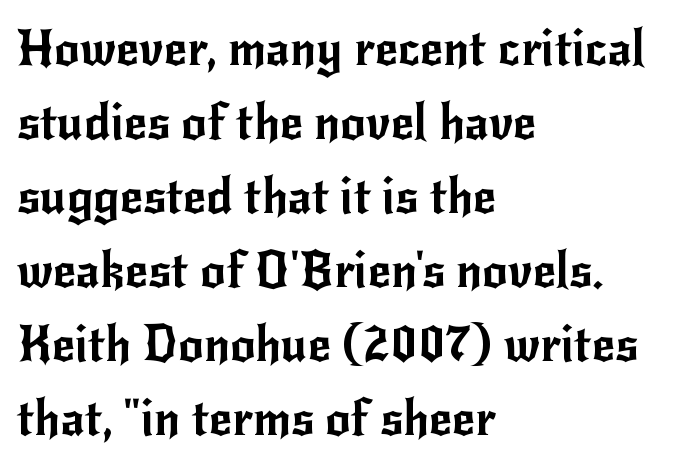
{"serif": "no", "italic": "no", "width": "normal", "stroke_contrast": "low", "x_height": "small", "monospaced": "no", "underline": "no", "align": "left", "line_spacing": "normal", "line_spacing_ratio": 1.48, "letter_spacing": "normal", "letter_spacing_em": 0.0, "glyph_px": 50}
